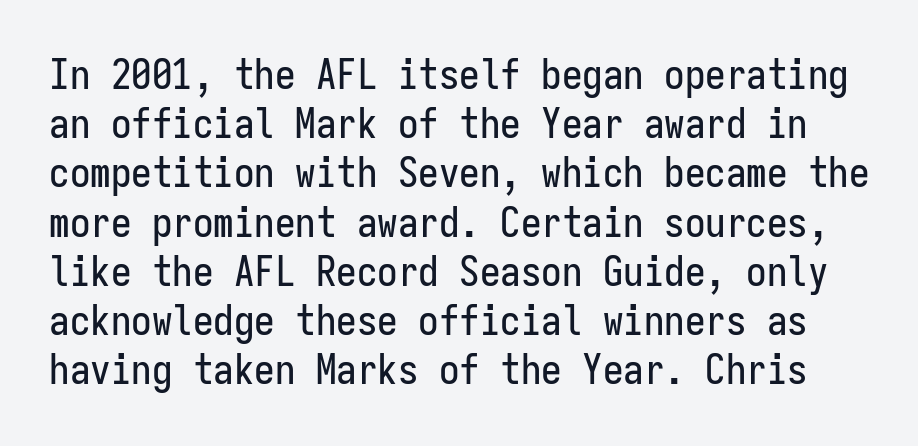
{"serif": "no", "italic": "no", "width": "condensed", "stroke_contrast": "low", "x_height": "medium", "monospaced": "yes", "underline": "no", "line_spacing_ratio": 1.2, "letter_spacing": "normal", "letter_spacing_em": 0.0, "glyph_px": 41}
